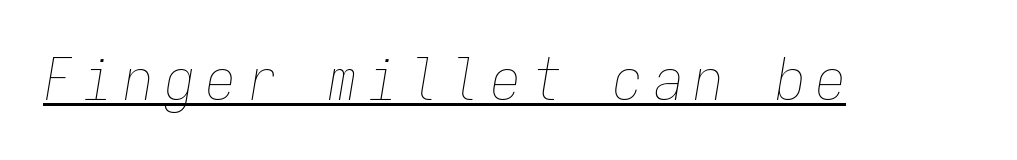
These lines are rendered in a fixed-pitch font. Notice how a bar underscores the lettering throughout. The typesetting does not lean heavy: it is not bold. The face used here has a pronounced slope to its letters.
